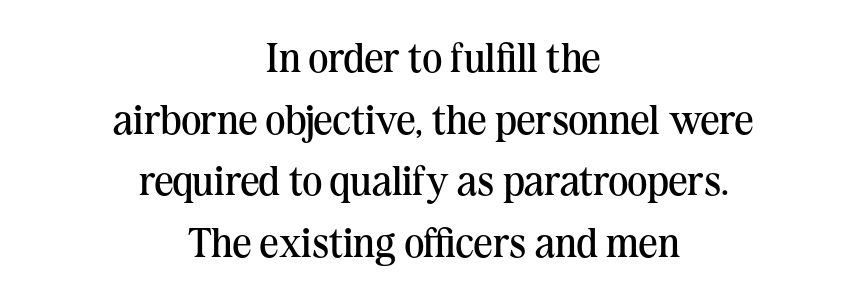
The image shows 42 px regular-weight serif type, upright; set centered, normal line spacing (1.47x), normal letter spacing, not underlined; medium stroke contrast and a medium x-height.
